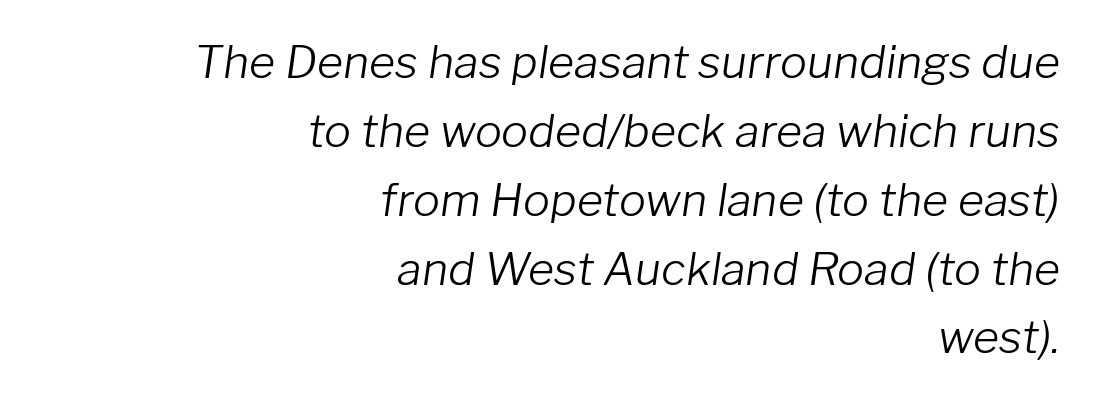
Think standard paragraph weight, or any step lighter than that. Letters rest on an invisible, unmarked baseline. Yep, that's italic — everything's leaning. In CSS terms this would be text-align: right. The line-height multiplier appears to be the usual default.
